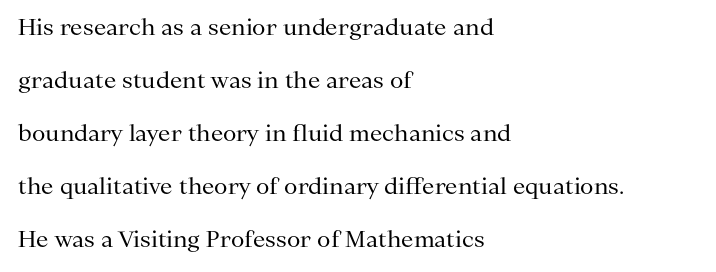
The image shows 22 px text type, upright; set left-aligned, loose line spacing (2.41x), normal letter spacing, not underlined.
